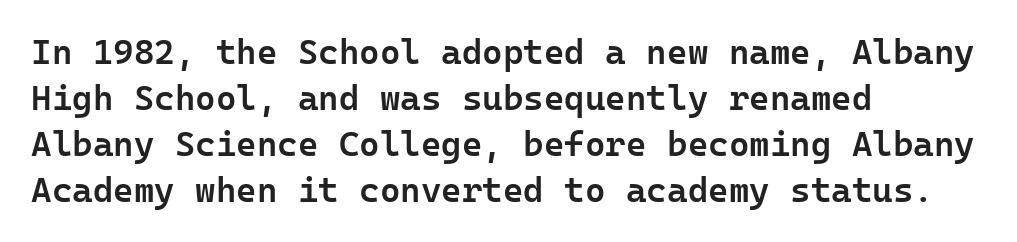
The image shows 35 px semibold sans-serif type, upright; set left-aligned, normal line spacing (1.31x), normal letter spacing, not underlined; low stroke contrast and a medium x-height.
